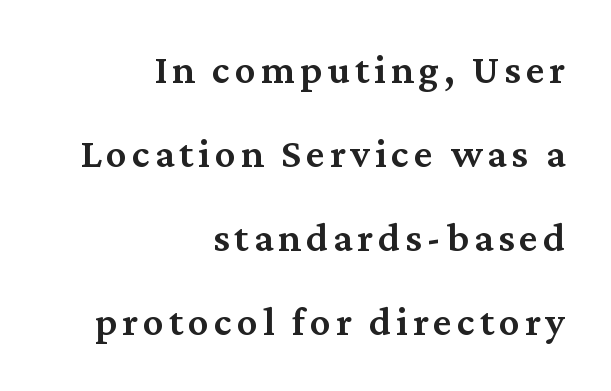
The image shows 41 px semibold serif type, upright; set right-aligned, loose line spacing (2.05x), not underlined; medium stroke contrast and a medium x-height.
